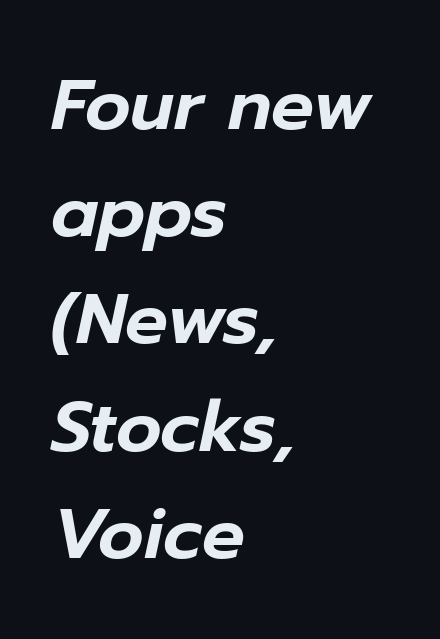
The image shows 71 px text type, italic (leaning right); set left-aligned, normal line spacing (1.51x), normal letter spacing, not underlined; low stroke contrast and a medium x-height.
